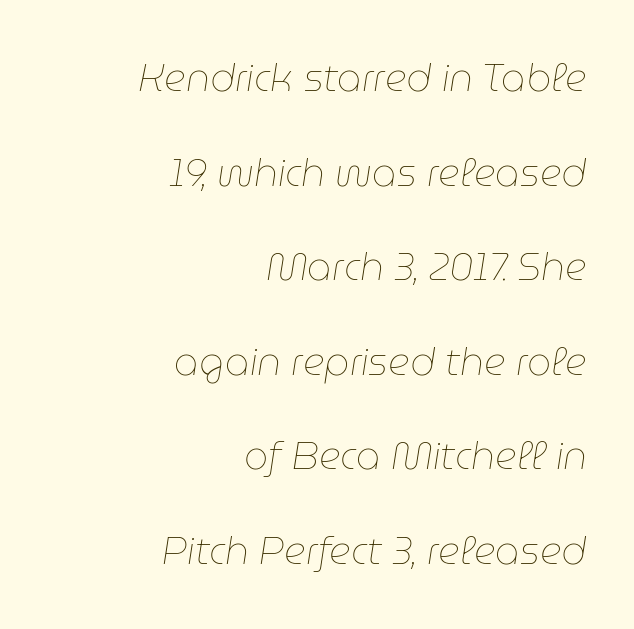
No extra tracking has been applied to these lines. Style check: oblique. Descender tails drop into unmarked territory. The paragraph has a hard right edge and a soft left edge. Character widths vary here, with narrow letters taking less room than wide ones. Weight class: somewhere from thin through regular.
